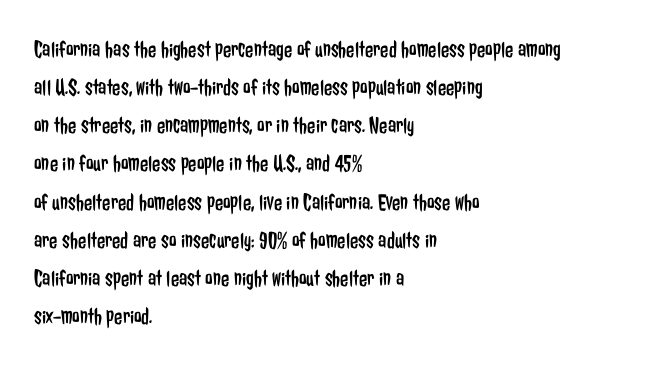
Is there much room between lines? A standard amount, neither cramped nor airy. A roman cut, with each character standing at attention. How are the letters spaced? Ordinarily, with no added tracking. This rendering features lettering with no underline. The paragraph shown leans on its left margin. The weight tops out at a normal text grade.
